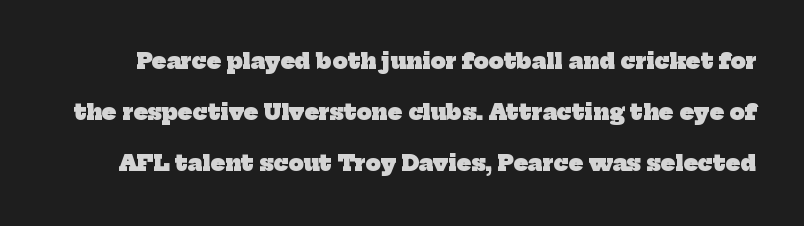
The image shows 21 px bold type; set loose line spacing (2.43x), normal letter spacing, not underlined.
